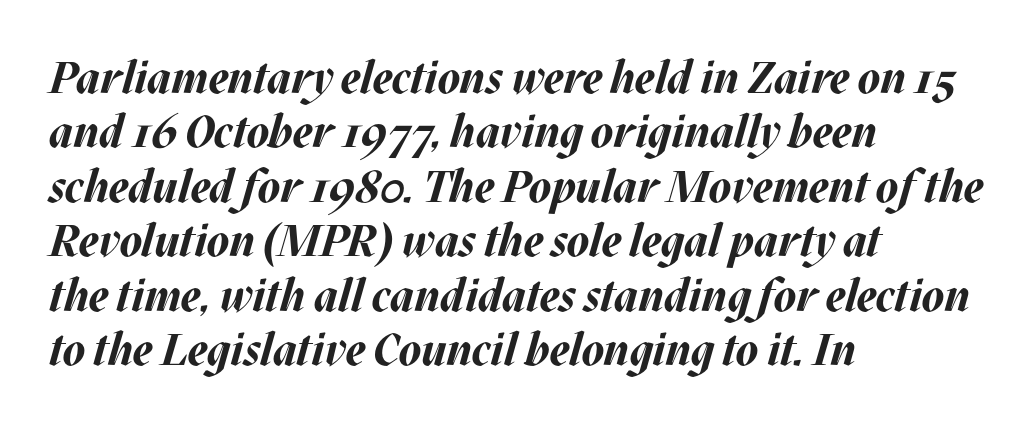
{"italic": "yes", "lean": "right", "slant_degrees": 17, "bold": "yes", "weight": "bold", "width": "normal", "stroke_contrast": "medium", "x_height": "large", "monospaced": "no", "underline": "no", "align": "left", "line_spacing_ratio": 1.21, "letter_spacing": "normal", "letter_spacing_em": 0.0, "glyph_px": 45}
